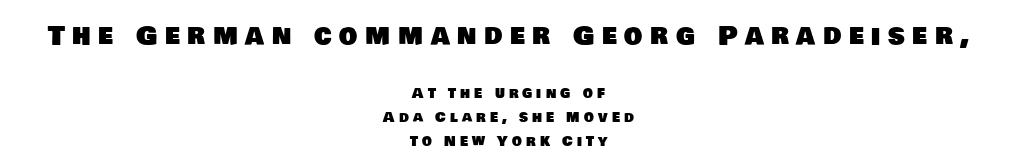
Q: Is the text underlined? A: No.
Q: How is the paragraph aligned? A: Centered.
Q: Is the spacing between letters normal or unusually wide? A: Unusually wide.
Q: Which block of text is set in a larger size, the first (top) or the second (bottom)? A: The first (top) one.
